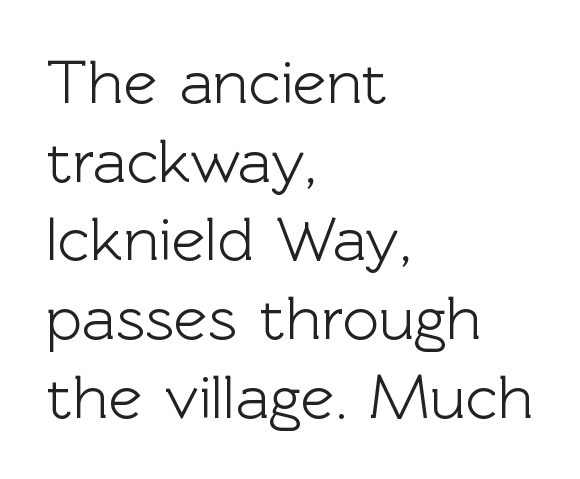
These lines keep a tight, regular rhythm from letter to letter. The designer went with a sans here, leaving each stem footless. If you drew a line through each stem, it would be perfectly vertical. The typesetter chose a ragged-right arrangement here. The passage shown is typed in a proportional face where columns would drift. Plain, unruled lines of type.
